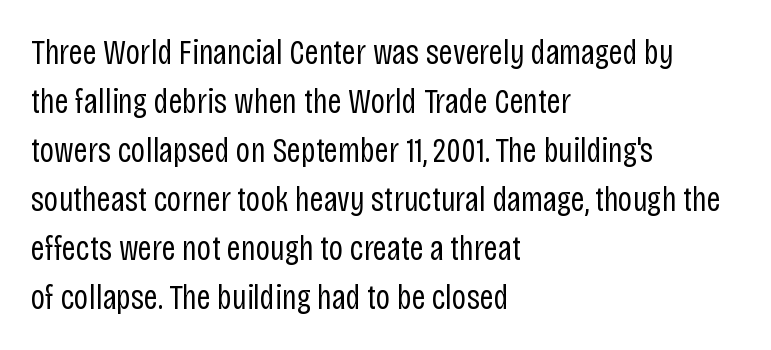
The image shows 35 px regular-weight, condensed sans-serif type, upright; set left-aligned, normal line spacing (1.4x), normal letter spacing, not underlined; low stroke contrast and a large x-height.
